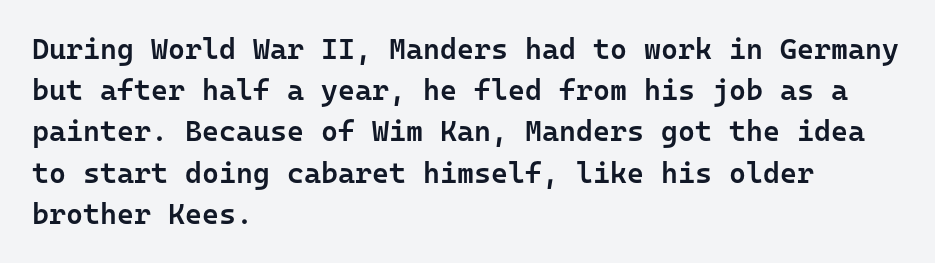
{"serif": "no", "italic": "no", "bold": "semi", "weight": "semibold", "width": "normal", "stroke_contrast": "low", "x_height": "medium", "monospaced": "yes", "underline": "no", "align": "left", "line_spacing": "normal", "line_spacing_ratio": 1.42, "letter_spacing": "normal", "letter_spacing_em": 0.0, "glyph_px": 29}
